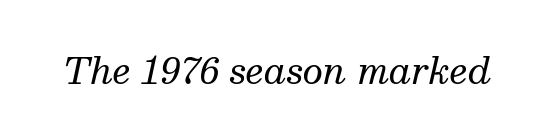
A bare baseline throughout the passage. Quick note: italic. Note: serifs present on the glyphs. Do the characters align in a grid? No, the font is proportional. No heavy texture on the line: the type isn't bold. A typesetter would call this zero additional tracking.
